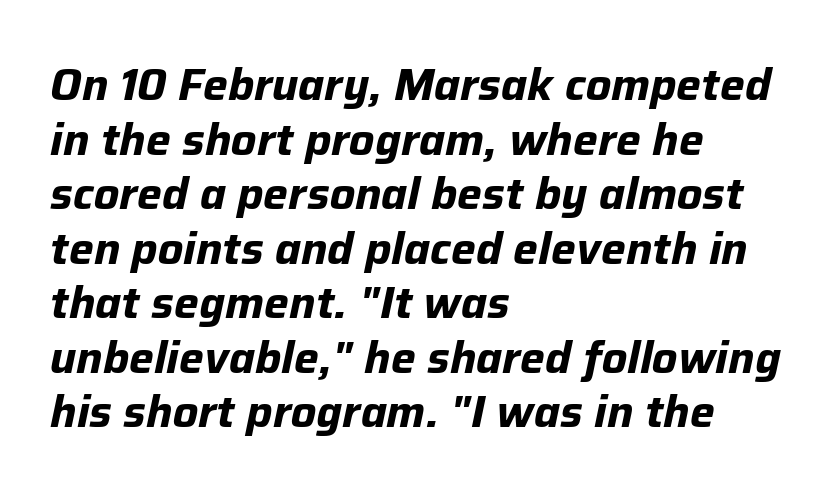
{"italic": "yes", "lean": "right", "slant_degrees": 12, "bold": "yes", "weight": "bold", "width": "normal", "stroke_contrast": "low", "x_height": "medium", "monospaced": "no", "underline": "no", "align": "left", "line_spacing_ratio": 1.24, "letter_spacing": "normal", "letter_spacing_em": 0.0, "glyph_px": 44}
